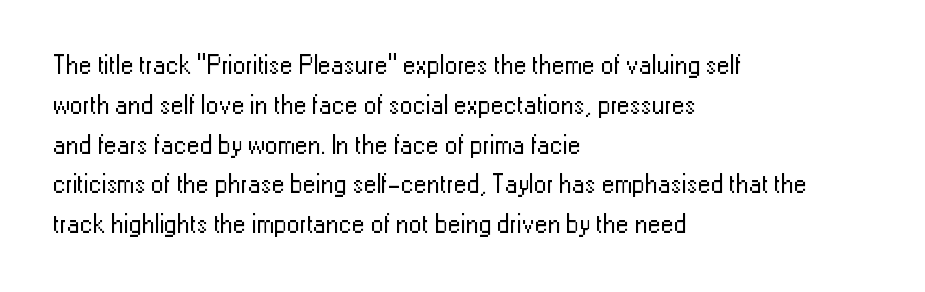
Q: Is the text bold? A: No.
Q: Is the text italic (slanted)? A: No, it is upright.
Q: Is the text underlined? A: No.
Q: How is the paragraph aligned? A: Left-aligned.
Q: Is the spacing between letters normal or unusually wide? A: Normal.
Q: Is the spacing between lines tight, normal or loose? A: Normal.
